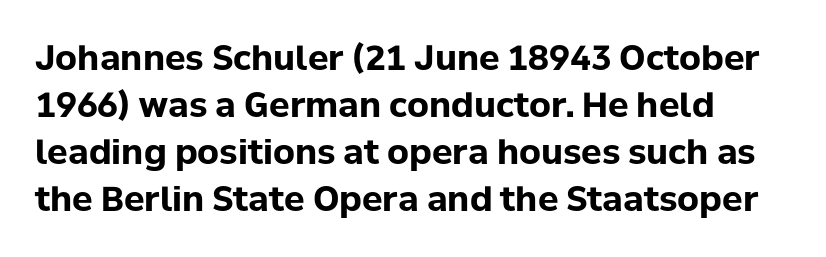
The image shows 34 px bold sans-serif type, upright; set left-aligned, normal line spacing (1.38x), normal letter spacing, not underlined; low stroke contrast and a medium x-height.
